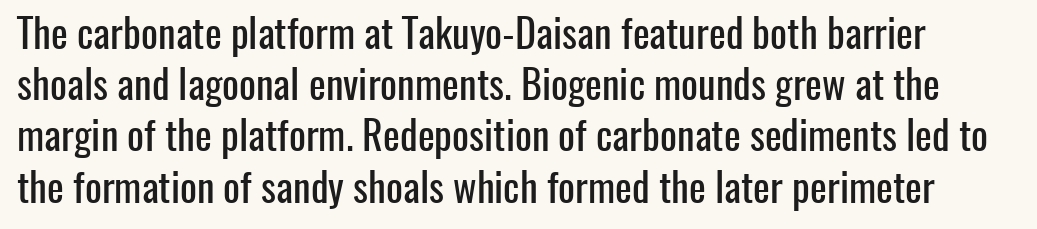
A typesetter would call this zero additional tracking. Varying glyph widths throughout — classic text-font behaviour. Underline: absent. I'd call this a sans setting — the letters go barefoot. The rendering uses a moderate line-height, typical for paragraphs. If you drew a line through each stem, it would be perfectly vertical.
